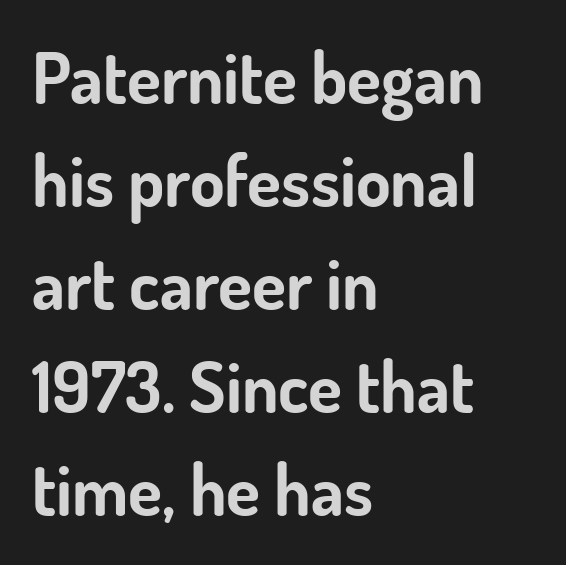
These words are printed bold, with thick strokes throughout. The paragraph shown leans on its left margin. Quick note: not italic, upright. Does the leading feel generous? No, just average. Only glyphs here, with clear space below each row.
